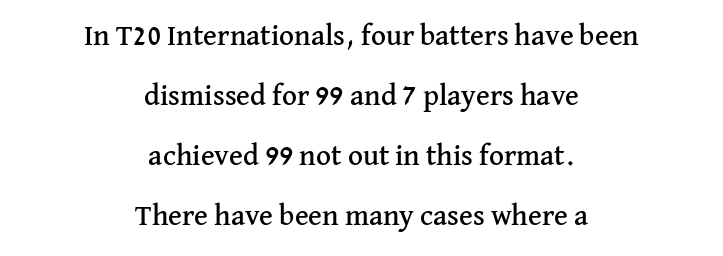
The image shows 29 px serif type, upright; set centered, loose line spacing (2.07x), normal letter spacing, not underlined; medium stroke contrast and a medium x-height.
